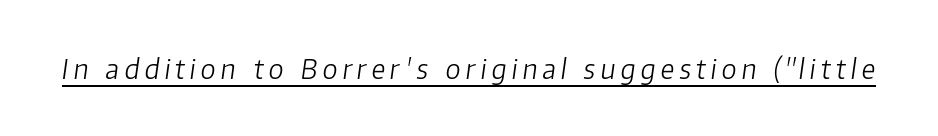
Q: Is the text bold? A: No.
Q: Is the text italic (slanted)? A: Yes, it leans right by about 8 degrees.
Q: Is the text underlined? A: Yes.
